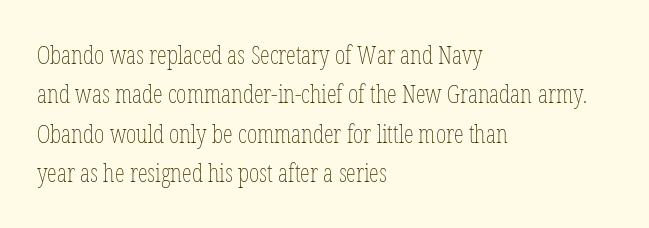
The image shows 25 px text type, upright; set left-aligned, normal line spacing (1.58x), normal letter spacing, not underlined.
